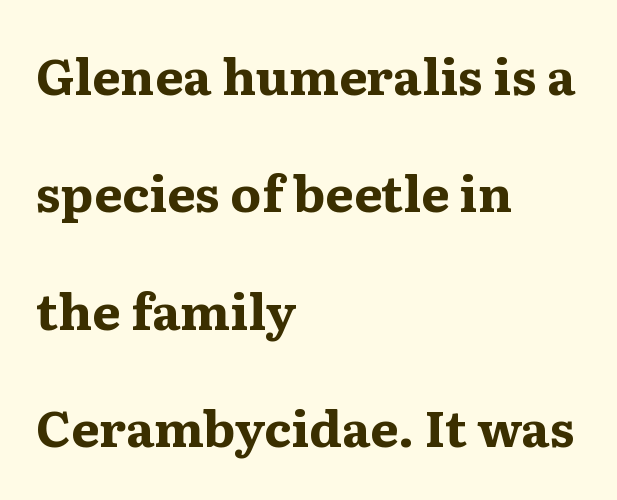
Q: Is the text bold? A: Yes.
Q: Is the text italic (slanted)? A: No, it is upright.
Q: Is the typeface a serif or a sans-serif typeface? A: Serif.
Q: Is the text underlined? A: No.
Q: How is the paragraph aligned? A: Left-aligned.
Q: Is the spacing between letters normal or unusually wide? A: Normal.
Q: Is the spacing between lines tight, normal or loose? A: Loose.
Q: Width (condensed, normal, or wide)? A: Wide.
Q: Stroke contrast? A: Medium.
Q: x-height? A: Medium.
Q: Monospaced? A: No.
